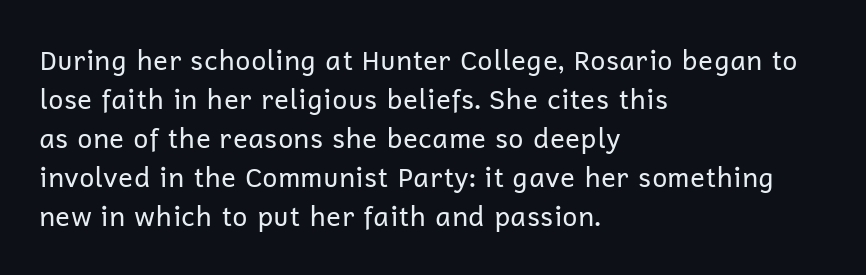
Nothing heavy about these letters — not bold at all. The block of text has a typical density, with ordinary space between rows. Posture: straight, roman, zero tilt. Quick note: underline off. The letterforms sit shoulder to shoulder at normal distance.
